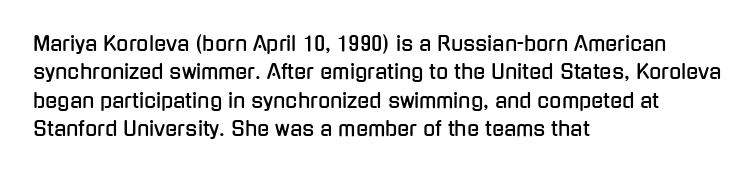
Reading down the block, your eye returns to a fixed left position each line. What stands out about the letter spacing? Nothing — it is the standard amount. The specimen reads as upright at a glance. The designer left line spacing at the default.
